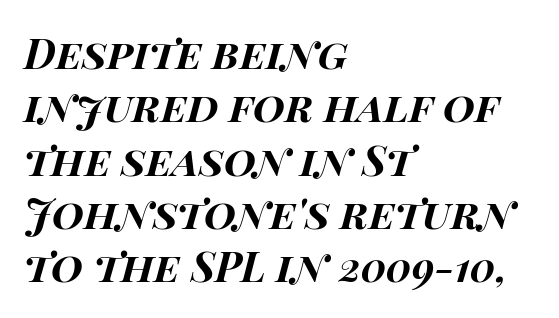
Q: Is the text bold? A: Yes.
Q: Is the text italic (slanted)? A: Yes, it leans right by about 15 degrees.
Q: Is the text underlined? A: No.
Q: How is the paragraph aligned? A: Left-aligned.
Q: Is the spacing between letters normal or unusually wide? A: Normal.
Q: Is the spacing between lines tight, normal or loose? A: Normal.
Q: Width (condensed, normal, or wide)? A: Wide.
Q: Stroke contrast? A: High.
Q: x-height? A: Large.
Q: Monospaced? A: No.
